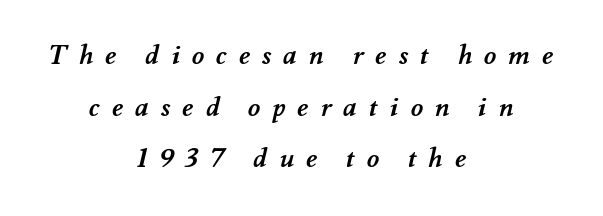
Q: Is the text bold? A: Yes.
Q: Is the text underlined? A: No.
Q: How is the paragraph aligned? A: Centered.
Q: Is the spacing between letters normal or unusually wide? A: Unusually wide.
Q: Is the spacing between lines tight, normal or loose? A: Loose.
